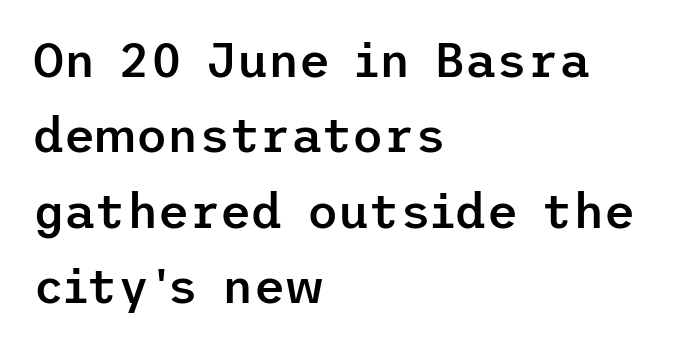
The image shows 48 px semibold sans-serif type, upright; set left-aligned, normal line spacing (1.57x), normal letter spacing, not underlined; low stroke contrast and a medium x-height.
